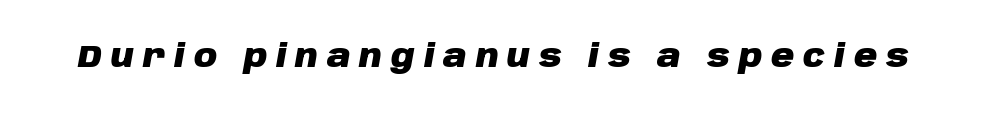
The characters look thick and weighty, a clear bold. The passage shown is not underscored anywhere. Spacing between characters has been opened up far beyond the box default. Looks like regular typesetting: each glyph gets only the width it needs. A typesetter would mark this as italic.
